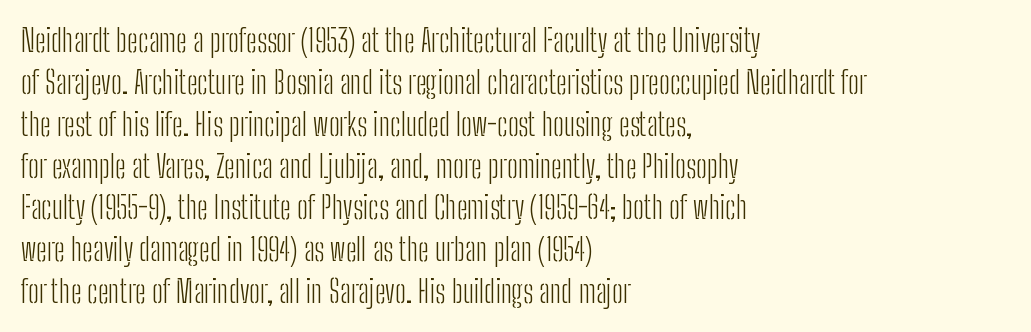
The zone under the glyphs is completely vacant. No letter is thick-stroked: the sample isn't bold. Vertical strokes here are truly vertical. You could not count columns in this text — the font is proportionally spaced. The compositor pushed each line to the left boundary.
